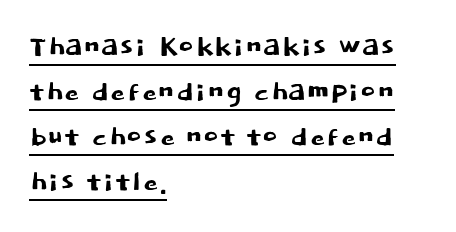
{"serif": "no", "italic": "no", "width": "normal", "stroke_contrast": "low", "x_height": "large", "monospaced": "no", "underline": "yes", "align": "left", "line_spacing_ratio": 1.22, "letter_spacing": "normal", "letter_spacing_em": 0.0, "glyph_px": 37}
